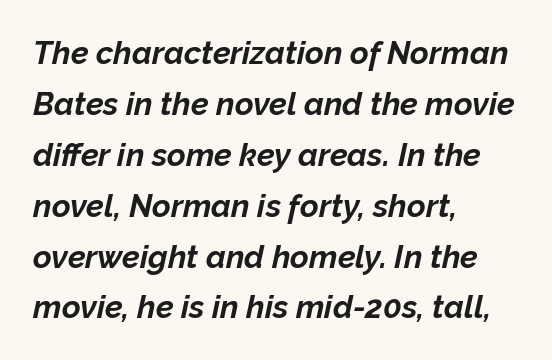
The letters sit at their default tracking, neither squeezed nor spread. Would a proofreader flag this as italicized? Yes. Descenders hang freely into open space. Evenly set lines give the paragraph a standard silhouette.
